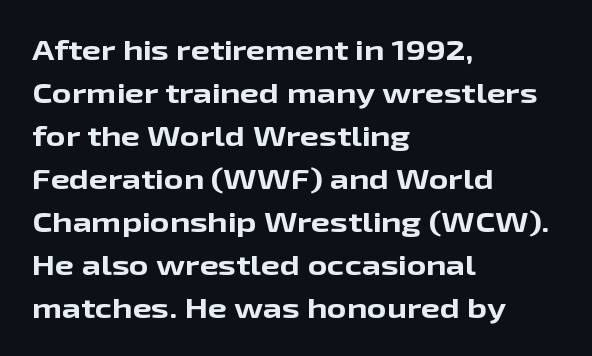
Typesetter's note: full bold, strokes at maximum text heaviness. Quick note: interline space is typical. Compared with a centered layout, this one pins lines to the left instead. Tall strokes in this sample are plumb rather than angled. The tracking reads as untouched default to a designer's eye. Has an underline been added? It has not.
